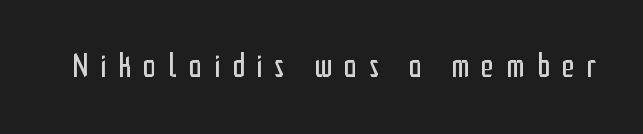
Q: Is the text bold? A: No.
Q: Is the text italic (slanted)? A: No, it is upright.
Q: Is the typeface a serif or a sans-serif typeface? A: Sans-serif.
Q: Is the text underlined? A: No.
Q: Is the spacing between letters normal or unusually wide? A: Unusually wide.
Q: Width (condensed, normal, or wide)? A: Condensed.
Q: Stroke contrast? A: Low.
Q: x-height? A: Medium.
Q: Monospaced? A: No.
